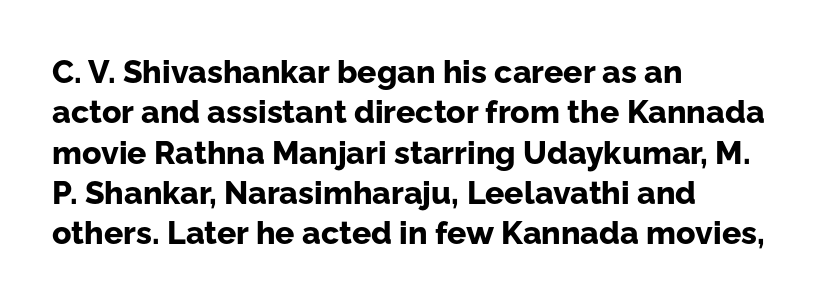
Descenders hang freely into open space. Nothing sits at the stroke ends, so this counts as sans-serif. In terms of letterspacing, this is plain default setting. Posture: vertical. A typesetter would call this proportional, since set widths differ per character. Casual observation: everything's shoved over to the left.
